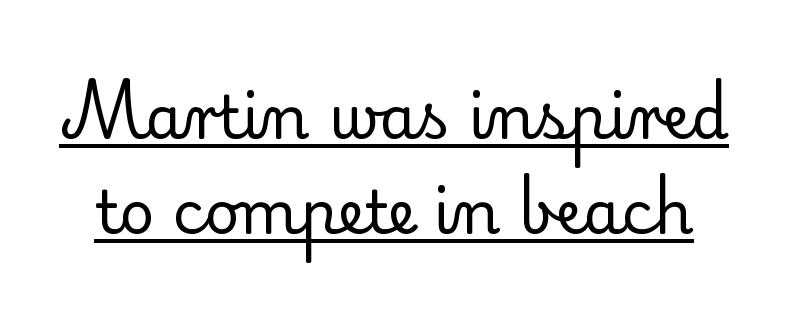
Observe the ordinary spacing: letters are neighbours, not strangers. The font's upright variant was chosen for this text. The line-height multiplier appears to be the usual default. The words here are underlined. The passage shown is typed in a proportional face where columns would drift.
